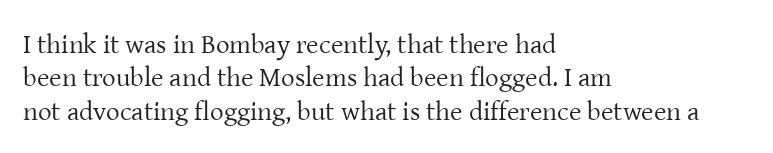
{"italic": "no", "bold": "no", "underline": "no", "align": "left", "line_spacing_ratio": 1.24, "letter_spacing": "normal", "letter_spacing_em": 0.0, "glyph_px": 27}
